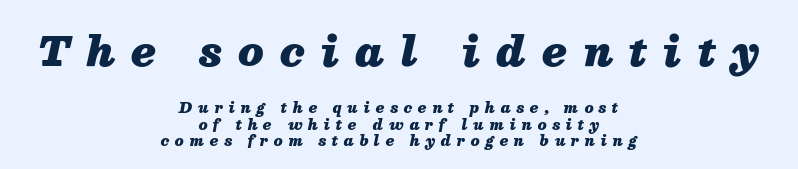
The image shows 40 px heavy type, italic (leaning right); set centered, line spacing 1.18x, unusually wide letter spacing (+0.41 em), not underlined; the first (top) block is 2.86x larger; medium stroke contrast and a medium x-height.
